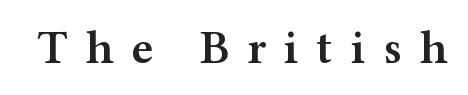
Underlining? Definitely not there. Varying glyph widths throughout — classic text-font behaviour. The letterforms stand isolated, each surrounded by extra space. Serifs: yes, visible at the terminals of the letterforms. These lines carry some extra weight — a demibold, not a full bold. No italicization has been applied; the sample stays upright.
